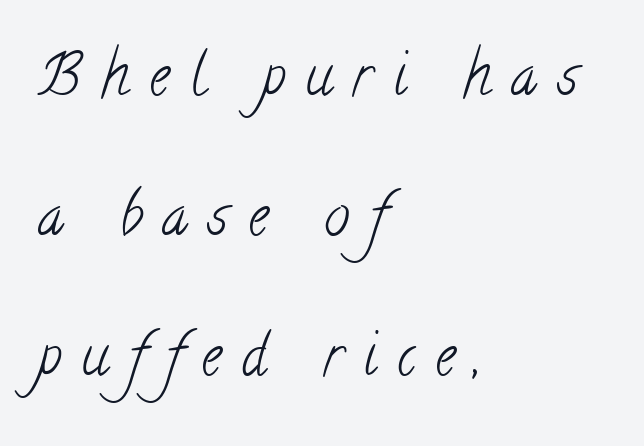
Q: Is the text bold? A: No.
Q: Is the typeface a serif or a sans-serif typeface? A: Serif.
Q: Is the text underlined? A: No.
Q: How is the paragraph aligned? A: Left-aligned.
Q: Is the spacing between letters normal or unusually wide? A: Unusually wide.
Q: Is the spacing between lines tight, normal or loose? A: Loose.
Q: Width (condensed, normal, or wide)? A: Condensed.
Q: Stroke contrast? A: Low.
Q: x-height? A: Small.
Q: Monospaced? A: No.
